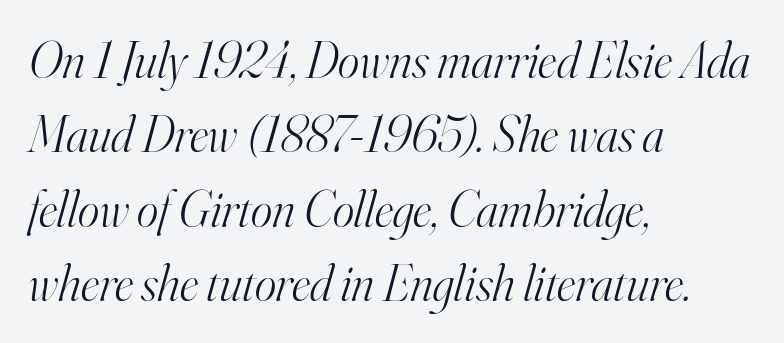
Q: Is the text bold? A: No.
Q: Is the text italic (slanted)? A: Yes, it leans right by about 16 degrees.
Q: Is the typeface a serif or a sans-serif typeface? A: Serif.
Q: Is the text underlined? A: No.
Q: How is the paragraph aligned? A: Left-aligned.
Q: Is the spacing between letters normal or unusually wide? A: Normal.
Q: Is the spacing between lines tight, normal or loose? A: Normal.
Q: Width (condensed, normal, or wide)? A: Normal.
Q: Stroke contrast? A: High.
Q: x-height? A: Small.
Q: Monospaced? A: No.
